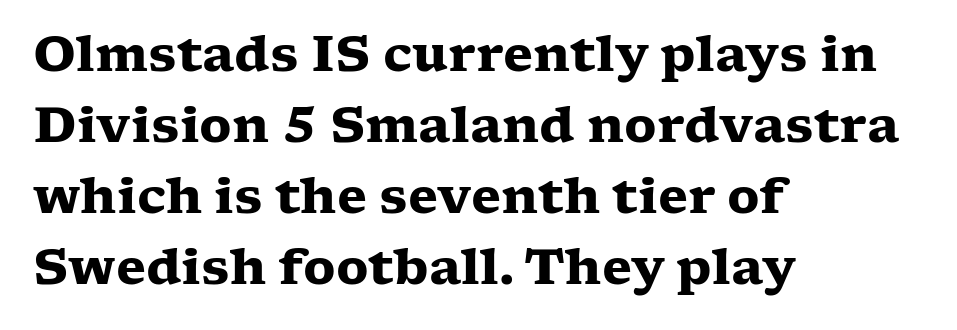
The image shows 49 px heavy, wide serif type, upright; set left-aligned, normal line spacing (1.45x), normal letter spacing, not underlined; low stroke contrast and a medium x-height.
